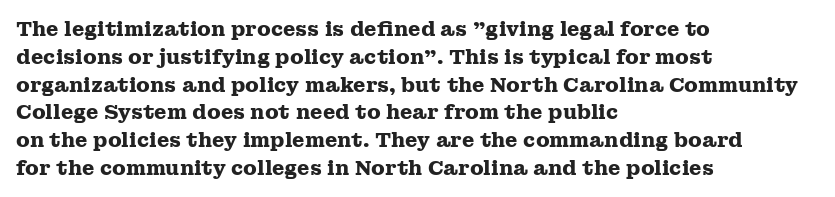
Q: Is the text bold? A: Yes.
Q: Is the text italic (slanted)? A: No, it is upright.
Q: Is the text underlined? A: No.
Q: How is the paragraph aligned? A: Left-aligned.
Q: Is the spacing between letters normal or unusually wide? A: Normal.
Q: Is the spacing between lines tight, normal or loose? A: Normal.
